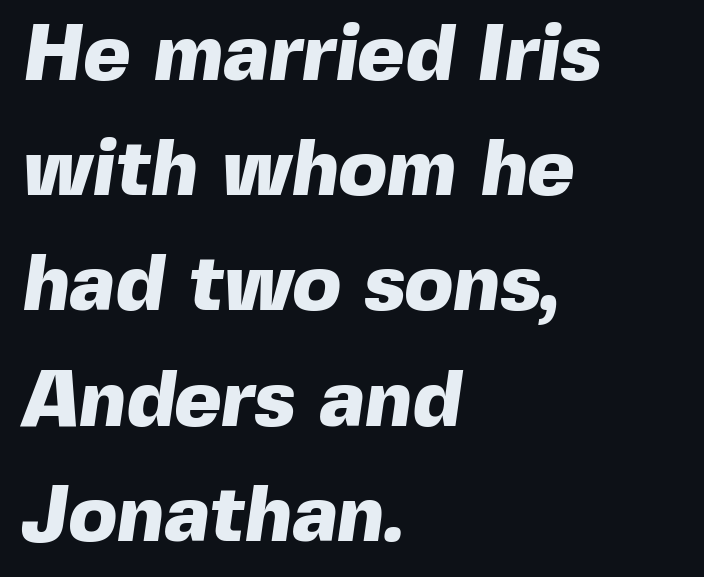
{"serif": "no", "bold": "yes", "weight": "heavy", "width": "normal", "x_height": "medium", "monospaced": "no", "underline": "no", "align": "left", "line_spacing": "normal", "line_spacing_ratio": 1.44, "letter_spacing": "normal", "letter_spacing_em": 0.0, "glyph_px": 80}
